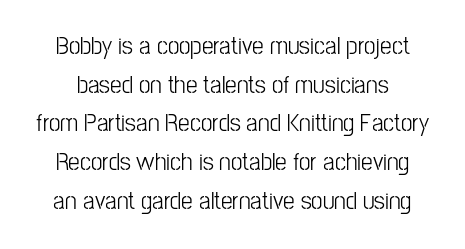
Q: Is the text bold? A: No.
Q: Is the text italic (slanted)? A: No, it is upright.
Q: Is the text underlined? A: No.
Q: Is the spacing between letters normal or unusually wide? A: Normal.
Q: Is the spacing between lines tight, normal or loose? A: Normal.
